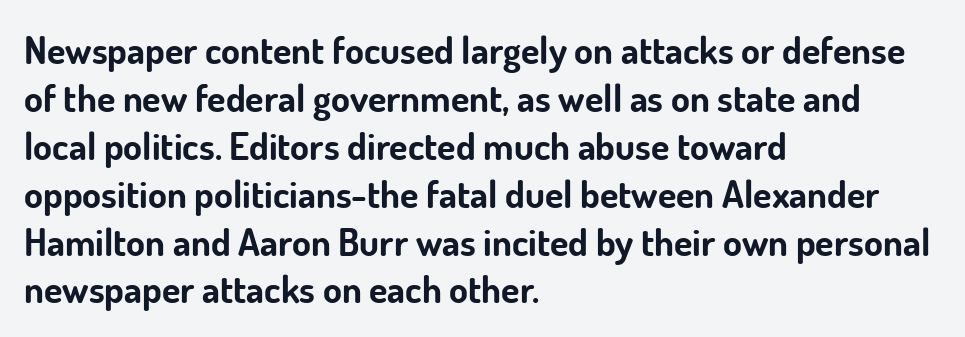
Q: Is the text bold? A: Yes.
Q: Is the text italic (slanted)? A: No, it is upright.
Q: Is the typeface a serif or a sans-serif typeface? A: Sans-serif.
Q: Is the text underlined? A: No.
Q: How is the paragraph aligned? A: Left-aligned.
Q: Is the spacing between letters normal or unusually wide? A: Normal.
Q: Is the spacing between lines tight, normal or loose? A: Normal.
Q: Width (condensed, normal, or wide)? A: Normal.
Q: Stroke contrast? A: Low.
Q: x-height? A: Small.
Q: Monospaced? A: No.
